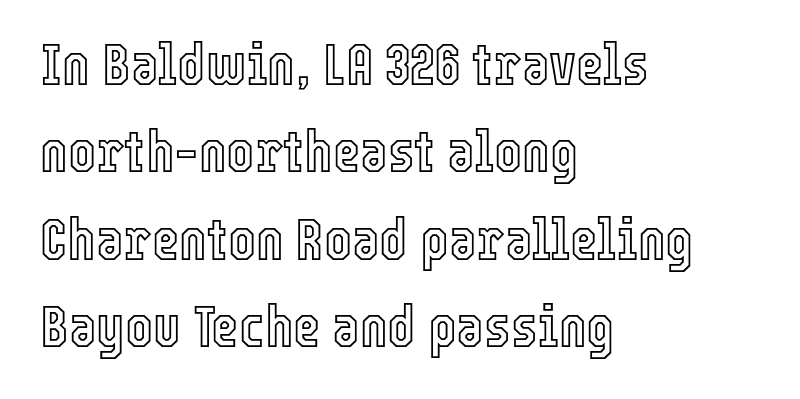
The image shows 59 px condensed type, upright; set left-aligned, normal line spacing (1.48x), normal letter spacing, not underlined; a medium x-height.
